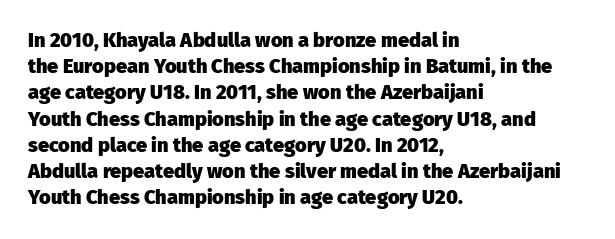
Leftover space on each line is placed entirely after the last word. Honestly, the row spacing looks completely unremarkable. This sample uses an upright cut, with every glyph sitting square on the baseline. A typesetter would call this zero additional tracking. Check the space under the baseline: it is left empty.
